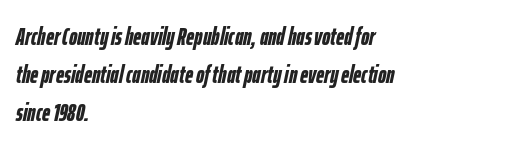
{"italic": "yes", "lean": "right", "slant_degrees": 12, "bold": "yes", "underline": "no", "align": "left", "line_spacing": "normal", "line_spacing_ratio": 1.52, "letter_spacing": "normal", "letter_spacing_em": 0.0, "glyph_px": 25}
